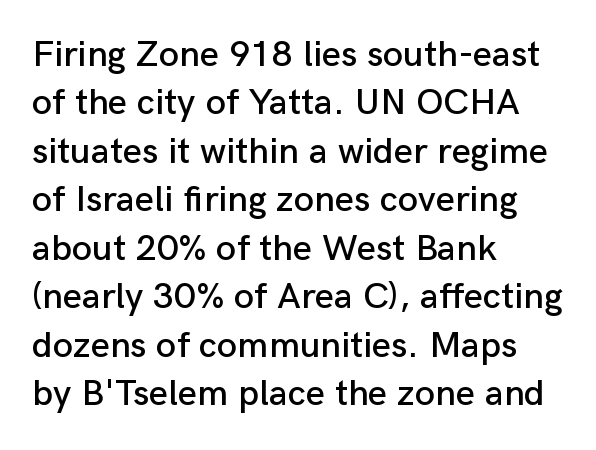
Q: Is the text italic (slanted)? A: No, it is upright.
Q: Is the typeface a serif or a sans-serif typeface? A: Sans-serif.
Q: Is the text underlined? A: No.
Q: How is the paragraph aligned? A: Left-aligned.
Q: Is the spacing between letters normal or unusually wide? A: Normal.
Q: Is the spacing between lines tight, normal or loose? A: Normal.
Q: Width (condensed, normal, or wide)? A: Normal.
Q: Stroke contrast? A: Low.
Q: x-height? A: Medium.
Q: Monospaced? A: No.
